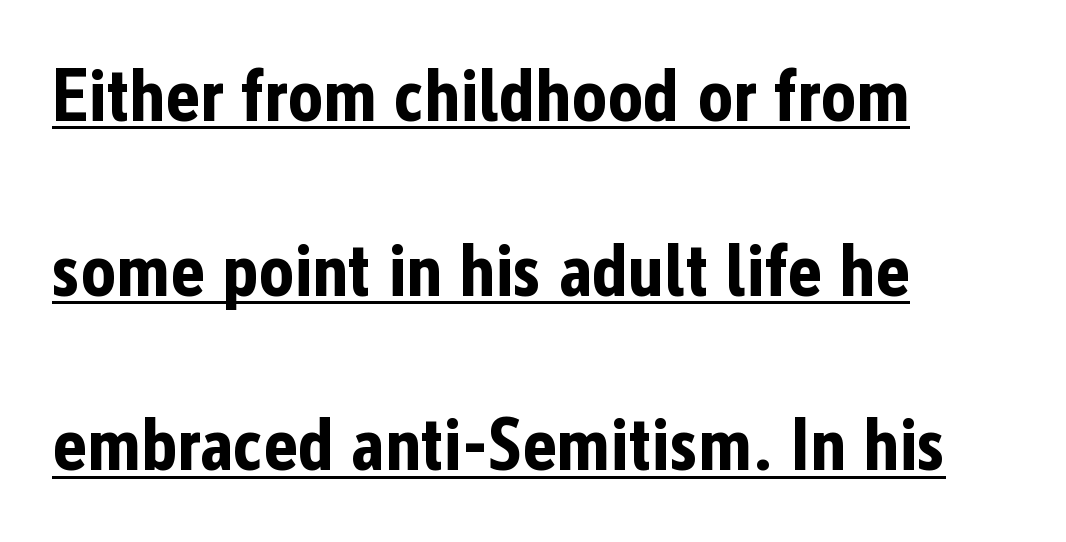
{"serif": "no", "italic": "no", "bold": "yes", "weight": "bold", "width": "condensed", "stroke_contrast": "low", "x_height": "medium", "monospaced": "no", "underline": "yes", "align": "left", "line_spacing": "loose", "line_spacing_ratio": 2.36, "letter_spacing": "normal", "letter_spacing_em": 0.0, "glyph_px": 74}
